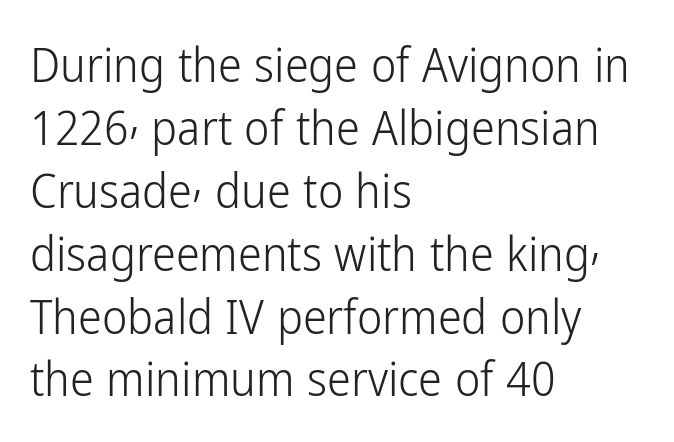
The face used here is proportionally spaced, like ordinary book or web type. Where is the straight margin? On the left. Nobody drew a line under any word here. I'd call this a sans setting — the letters go barefoot.
